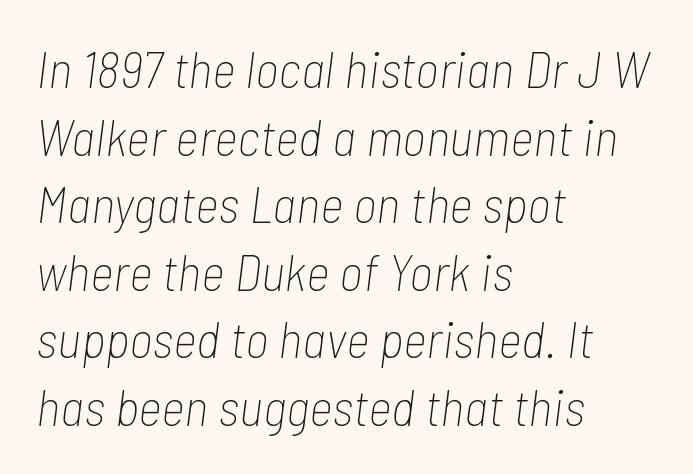
The image shows 52 px thin, condensed type, italic (leaning right); set left-aligned, normal line spacing (1.3x), normal letter spacing, not underlined; low stroke contrast and a medium x-height.
